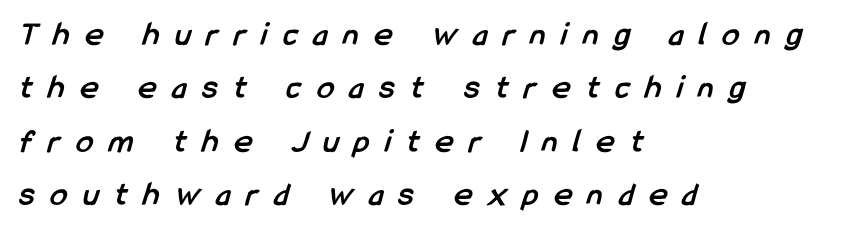
The image shows 34 px semibold, condensed sans-serif type; set left-aligned, normal line spacing (1.57x), unusually wide letter spacing (+0.47 em), not underlined; low stroke contrast and a medium x-height.
